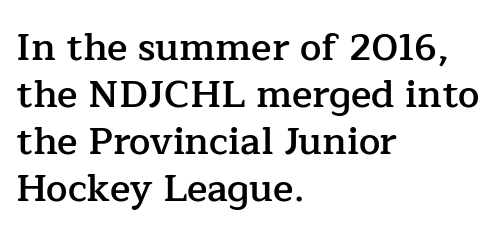
The image shows 38 px semibold serif type, upright; set left-aligned, line spacing 1.24x, normal letter spacing, not underlined; low stroke contrast and a medium x-height.
